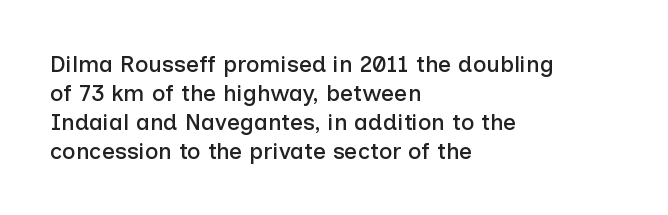
Posture: straight, roman, zero tilt. The passage shown is not underscored anywhere. The rendering anchors every line to the left-hand side. The gaps between neighbouring characters are ordinary and unremarkable.
